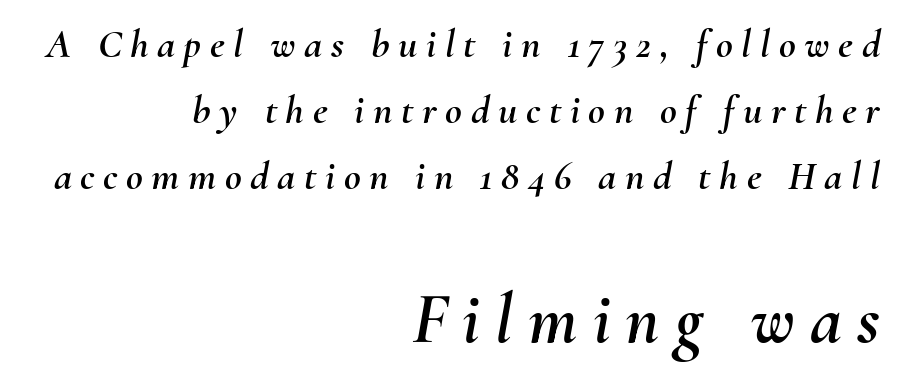
Q: Is the text italic (slanted)? A: Yes, it leans right by about 10 degrees.
Q: Is the text underlined? A: No.
Q: How is the paragraph aligned? A: Right-aligned.
Q: Is the spacing between letters normal or unusually wide? A: Unusually wide.
Q: Is the spacing between lines tight, normal or loose? A: Normal.
Q: Which block of text is set in a larger size, the first (top) or the second (bottom)? A: The second (bottom) one.
Q: Width (condensed, normal, or wide)? A: Normal.
Q: Stroke contrast? A: Medium.
Q: x-height? A: Small.
Q: Monospaced? A: No.
